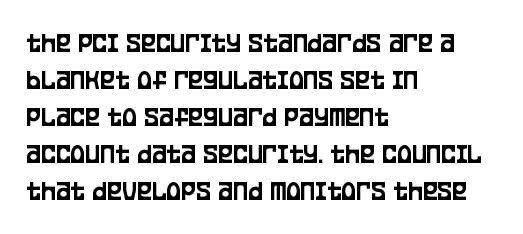
The type family on display is of the sans-serif kind. Honestly, the letter spacing is just normal — you wouldn't notice it. Is this a fixed-width face? No — the glyphs have proportional, varying widths. The glyphs are unaccompanied by any horizontal stroke below them. These lines are set flush left with a ragged right edge.
